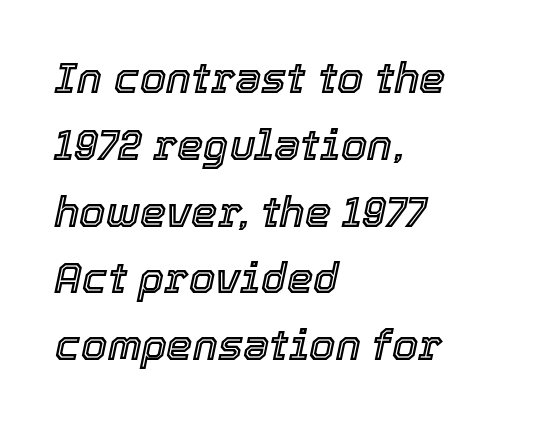
Reading down the block, your eye returns to a fixed left position each line. This rendering leaves character spacing at its baseline value. Notice how descenders clear the ascenders below comfortably — that's standard leading. When letters slant like this, we call the style italic.
